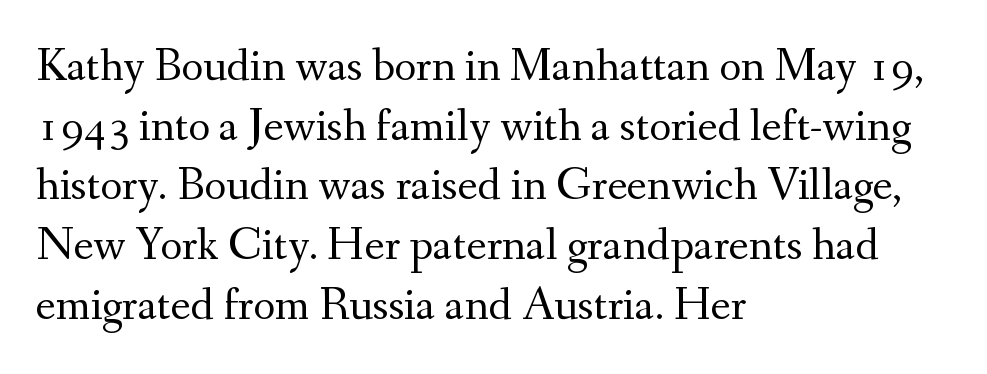
{"serif": "yes", "italic": "no", "bold": "no", "weight": "regular", "width": "normal", "stroke_contrast": "medium", "x_height": "small", "monospaced": "no", "underline": "no", "align": "left", "line_spacing": "normal", "line_spacing_ratio": 1.27, "letter_spacing": "normal", "letter_spacing_em": 0.0, "glyph_px": 47}
